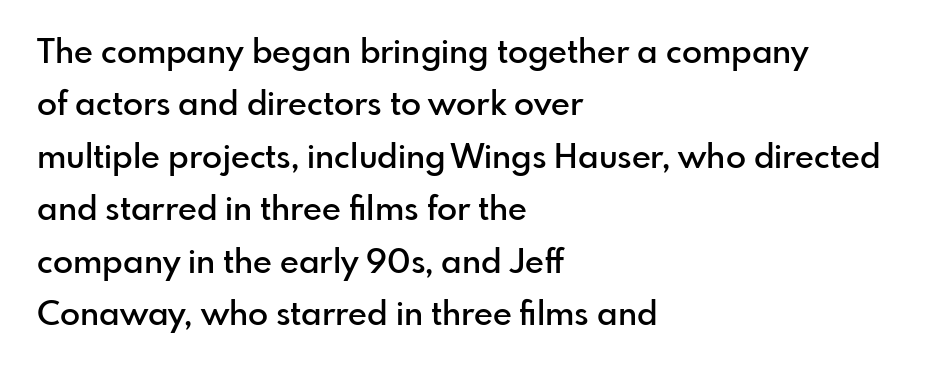
A fair bit of extra ink — the face is semibold, not bold. Check the space under the baseline: it is left empty. This sample uses plain, unmodified letter spacing. Vertical spacing — default.
